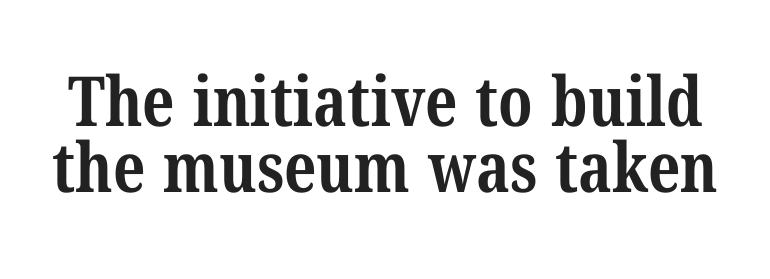
{"serif": "yes", "bold": "yes", "weight": "bold", "width": "condensed", "stroke_contrast": "medium", "x_height": "medium", "monospaced": "no", "underline": "no", "line_spacing": "tight", "line_spacing_ratio": 0.96, "letter_spacing": "normal", "letter_spacing_em": 0.0, "glyph_px": 69}
